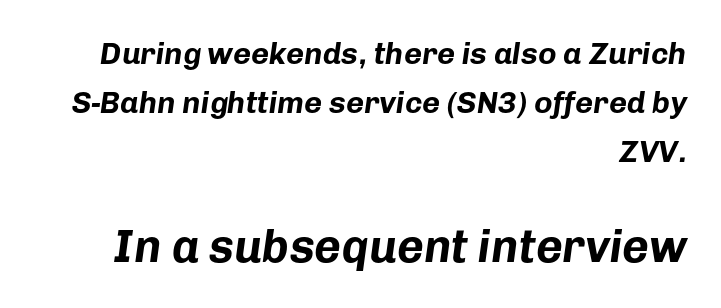
{"italic": "yes", "lean": "right", "slant_degrees": 8, "bold": "yes", "weight": "bold", "width": "normal", "stroke_contrast": "low", "x_height": "medium", "monospaced": "no", "underline": "no", "align": "right", "line_spacing": "normal", "line_spacing_ratio": 1.58, "letter_spacing": "normal", "letter_spacing_em": 0.0, "larger_block": "second", "size_ratio": 1.48, "glyph_px": 46}
